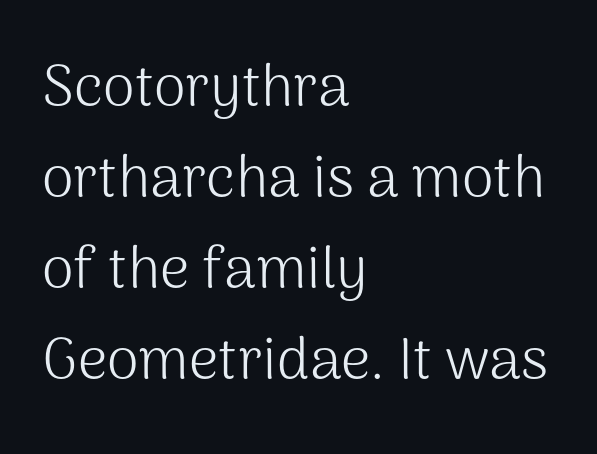
The image shows 58 px light sans-serif type, upright; set left-aligned, normal line spacing (1.57x), normal letter spacing, not underlined; medium stroke contrast and a medium x-height.
